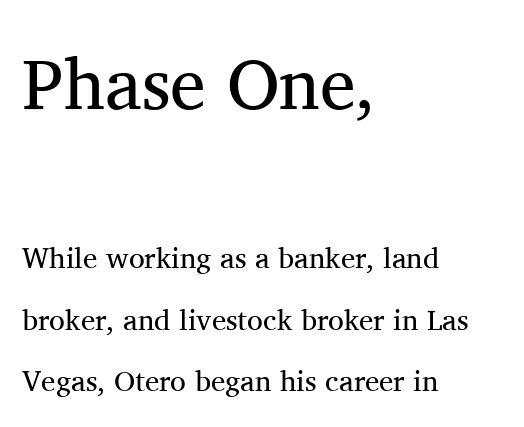
The image shows 72 px regular-weight serif type, upright; set left-aligned, loose line spacing (2.13x), normal letter spacing, not underlined; the first (top) block is 2.48x larger; medium stroke contrast and a medium x-height.
